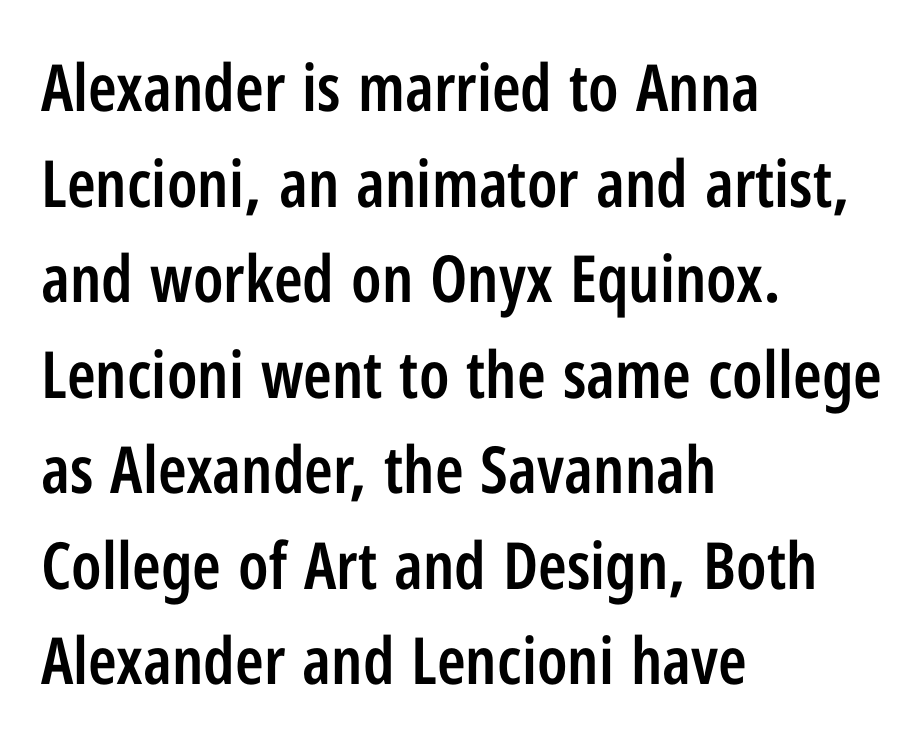
Q: Is the text bold? A: Semi-bold.
Q: Is the text italic (slanted)? A: No, it is upright.
Q: Is the typeface a serif or a sans-serif typeface? A: Sans-serif.
Q: Is the text underlined? A: No.
Q: How is the paragraph aligned? A: Left-aligned.
Q: Is the spacing between letters normal or unusually wide? A: Normal.
Q: Is the spacing between lines tight, normal or loose? A: Normal.
Q: Width (condensed, normal, or wide)? A: Condensed.
Q: Stroke contrast? A: Low.
Q: x-height? A: Medium.
Q: Monospaced? A: No.
